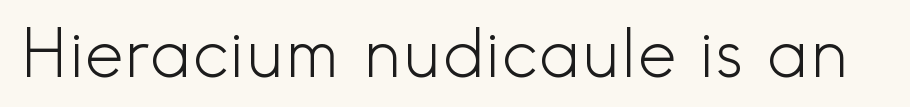
The image shows 67 px light sans-serif type, upright; set normal letter spacing, not underlined; a small x-height.
